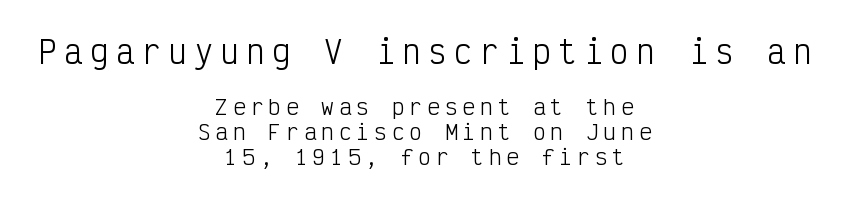
Centered paragraph, ragged on both sides. The characters display no serif detailing; their extremities are plain. The passage shown is typed in a monospace face where columns stay perfectly aligned. A roman cut, with each character standing at attention. Compared with typical body copy, the letter spacing here is much looser. The letters in the upper block stand taller than those in the block below.
